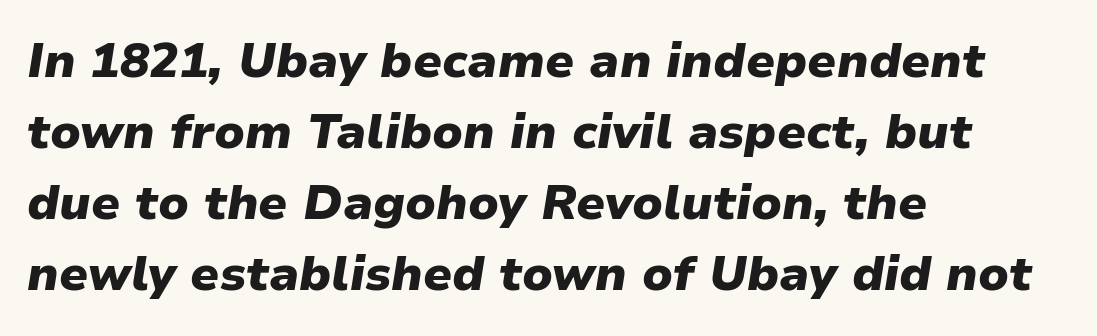
Q: Is the text bold? A: Yes.
Q: Is the text italic (slanted)? A: Yes, it leans right by about 9 degrees.
Q: Is the text underlined? A: No.
Q: How is the paragraph aligned? A: Left-aligned.
Q: Is the spacing between letters normal or unusually wide? A: Normal.
Q: Is the spacing between lines tight, normal or loose? A: Normal.
Q: Width (condensed, normal, or wide)? A: Normal.
Q: Stroke contrast? A: Low.
Q: x-height? A: Medium.
Q: Monospaced? A: No.
